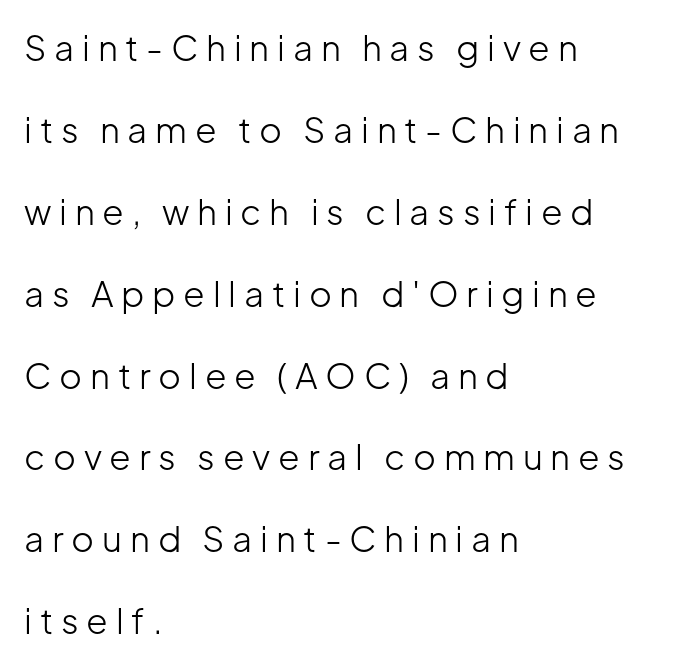
{"serif": "no", "italic": "no", "bold": "no", "weight": "light", "width": "normal", "stroke_contrast": "low", "x_height": "medium", "monospaced": "no", "underline": "no", "align": "left", "line_spacing": "loose", "line_spacing_ratio": 2.34, "letter_spacing": "wide", "letter_spacing_em": 0.22, "glyph_px": 35}
